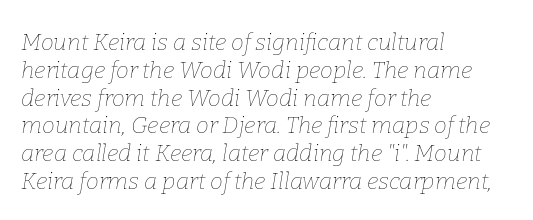
Only glyphs here, with clear space below each row. Line beginnings align vertically; line endings do not. Stroke mass is kept to a normal reading level or below. Characters follow at the spacing the type designer built in. The letters are slanted; this is an italic face.
